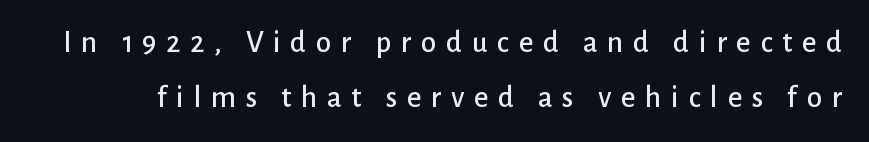
The image shows 31 px sans-serif type, upright; set line spacing 1.79x, unusually wide letter spacing (+0.31 em), not underlined; low stroke contrast and a medium x-height.
